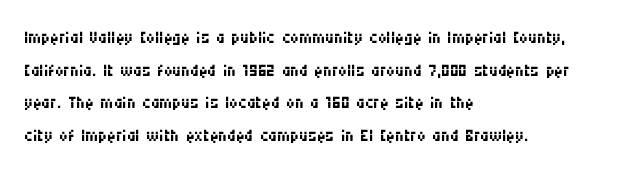
Q: Is the text bold? A: No.
Q: Is the text italic (slanted)? A: No, it is upright.
Q: Is the text underlined? A: No.
Q: How is the paragraph aligned? A: Left-aligned.
Q: Is the spacing between letters normal or unusually wide? A: Normal.
Q: Is the spacing between lines tight, normal or loose? A: Normal.
